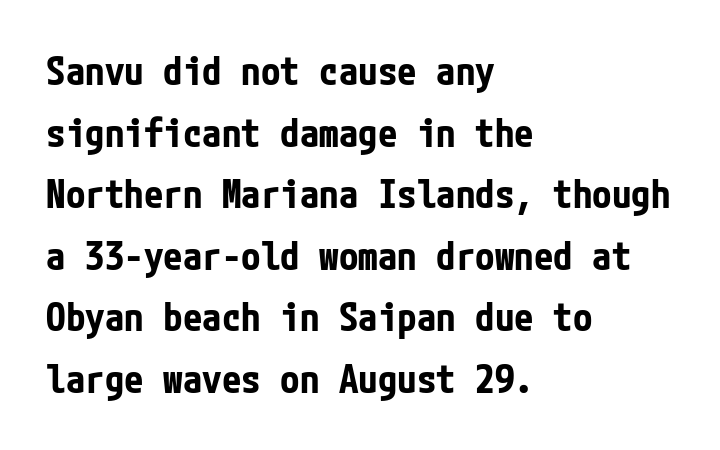
Q: Is the text bold? A: Yes.
Q: Is the text italic (slanted)? A: No, it is upright.
Q: Is the typeface a serif or a sans-serif typeface? A: Sans-serif.
Q: Is the text underlined? A: No.
Q: How is the paragraph aligned? A: Left-aligned.
Q: Is the spacing between letters normal or unusually wide? A: Normal.
Q: Is the spacing between lines tight, normal or loose? A: Normal.
Q: Width (condensed, normal, or wide)? A: Condensed.
Q: Stroke contrast? A: Low.
Q: x-height? A: Medium.
